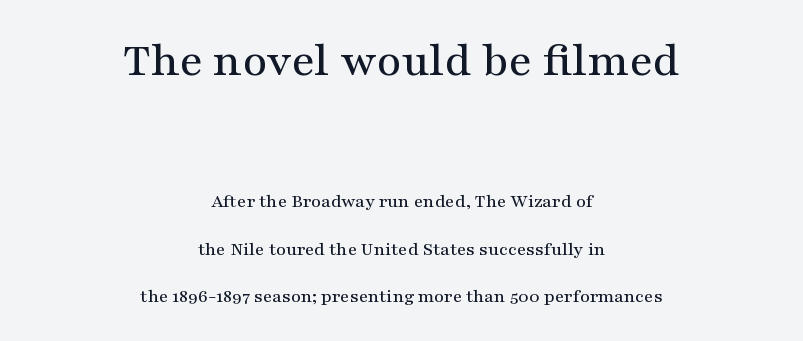
{"serif": "yes", "italic": "no", "width": "wide", "stroke_contrast": "medium", "x_height": "medium", "monospaced": "no", "underline": "no", "align": "center", "line_spacing": "loose", "line_spacing_ratio": 2.5, "letter_spacing": "normal", "letter_spacing_em": 0.0, "larger_block": "first", "size_ratio": 2.53, "glyph_px": 48}
